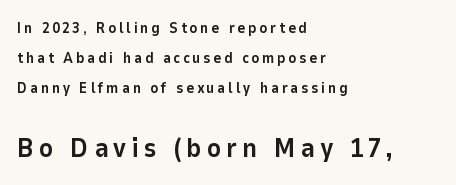
Q: Is the text bold? A: Yes.
Q: Is the text italic (slanted)? A: No, it is upright.
Q: Is the text underlined? A: No.
Q: How is the paragraph aligned? A: Left-aligned.
Q: Is the spacing between lines tight, normal or loose? A: Loose.
Q: Which block of text is set in a larger size, the first (top) or the second (bottom)? A: The second (bottom) one.
